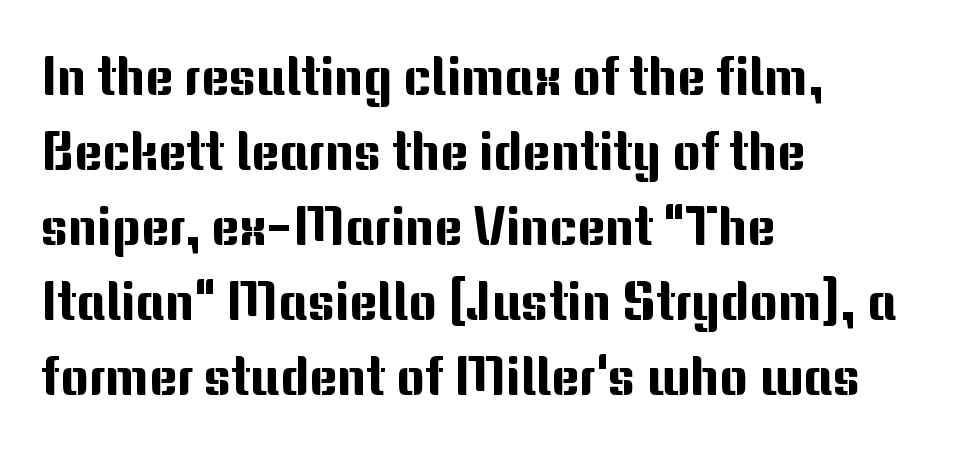
Q: Is the text italic (slanted)? A: No, it is upright.
Q: Is the typeface a serif or a sans-serif typeface? A: Sans-serif.
Q: Is the text underlined? A: No.
Q: How is the paragraph aligned? A: Left-aligned.
Q: Is the spacing between letters normal or unusually wide? A: Normal.
Q: Is the spacing between lines tight, normal or loose? A: Normal.
Q: Width (condensed, normal, or wide)? A: Normal.
Q: Stroke contrast? A: Medium.
Q: x-height? A: Medium.
Q: Monospaced? A: No.
